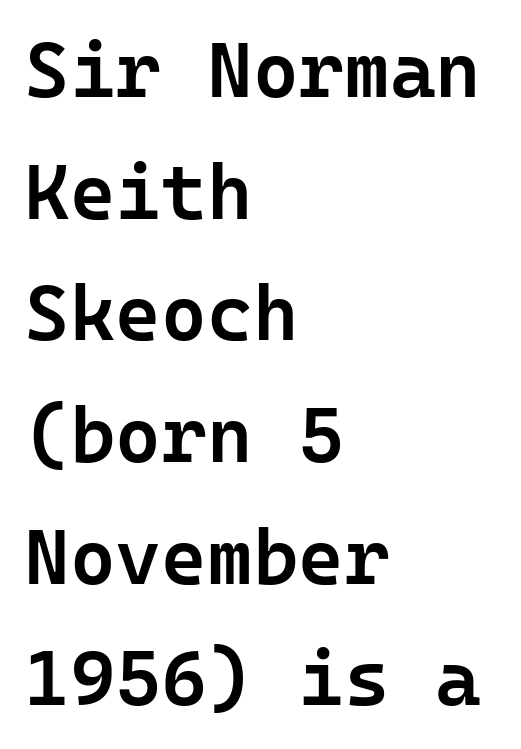
The face used here is monospaced, like something from a code editor. Upright lettering throughout. A typesetter would label this face a sans. The space directly below the letters is spotless.
